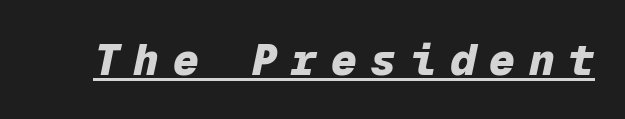
The image shows 43 px heavy type, italic (leaning right), monospaced; set unusually wide letter spacing (+0.32 em), underlined; low stroke contrast and a medium x-height.
